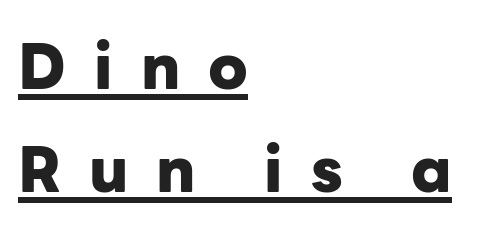
Q: Is the text bold? A: Yes.
Q: Is the text italic (slanted)? A: No, it is upright.
Q: Is the typeface a serif or a sans-serif typeface? A: Sans-serif.
Q: Is the text underlined? A: Yes.
Q: How is the paragraph aligned? A: Left-aligned.
Q: Is the spacing between letters normal or unusually wide? A: Unusually wide.
Q: Is the spacing between lines tight, normal or loose? A: Normal.
Q: Width (condensed, normal, or wide)? A: Normal.
Q: Stroke contrast? A: Low.
Q: x-height? A: Medium.
Q: Monospaced? A: No.
